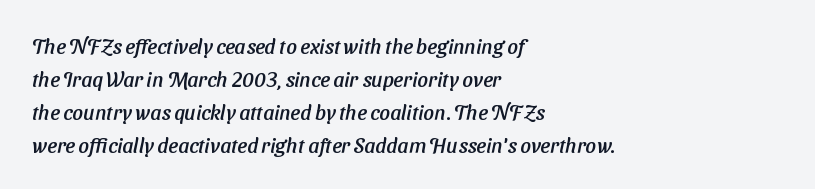
Standard letterfit; no display-style spreading of the glyphs. Unmarked baselines from the first word to the last. Notice how the passage keeps a crisp vertical edge on the left only. Leading: standard.
